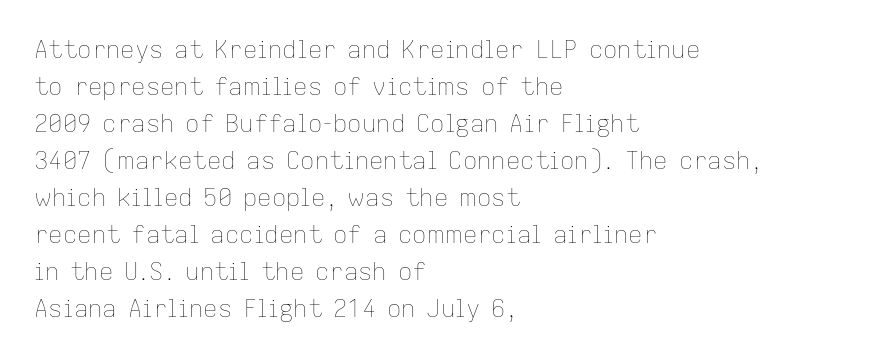
Vertical strokes here are truly vertical. Every row of glyphs begins at an identical x-position on the left. Between one letter and the next there's only the usual sliver of space. Only glyphs here, with clear space below each row.
